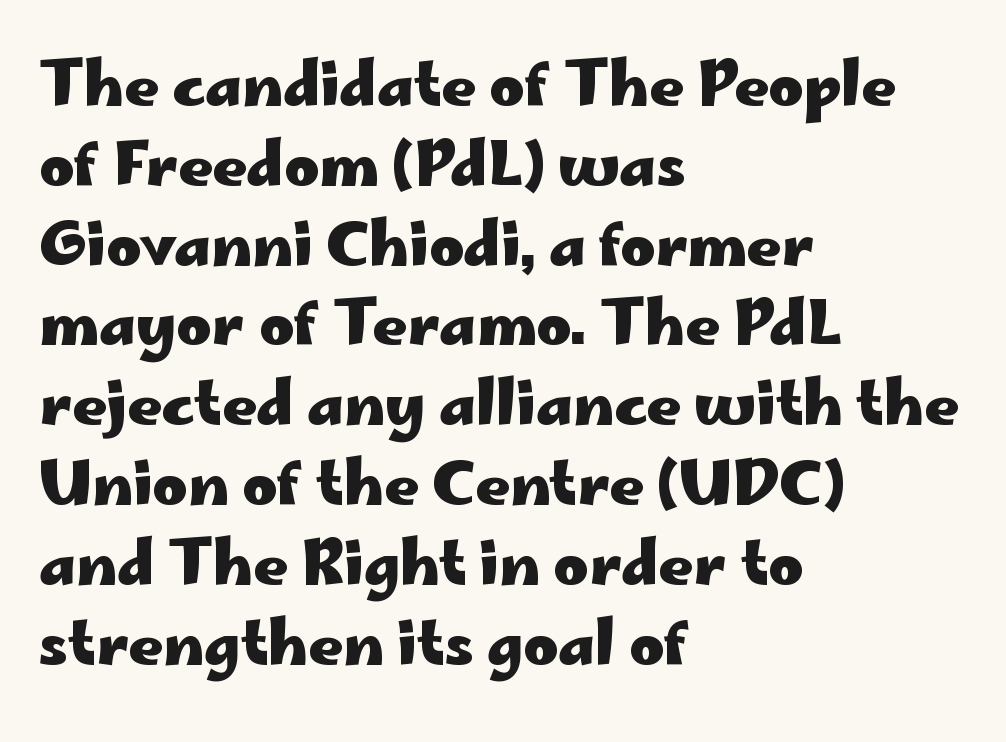
{"serif": "no", "italic": "no", "bold": "yes", "weight": "heavy", "width": "wide", "stroke_contrast": "low", "x_height": "small", "monospaced": "no", "underline": "no", "align": "left", "line_spacing": "normal", "line_spacing_ratio": 1.33, "letter_spacing": "normal", "letter_spacing_em": 0.0, "glyph_px": 60}
